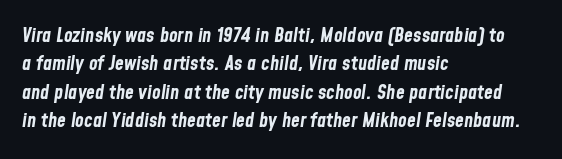
The image shows 20 px bold type, italic (leaning right); set left-aligned, normal line spacing (1.42x), normal letter spacing, not underlined.
